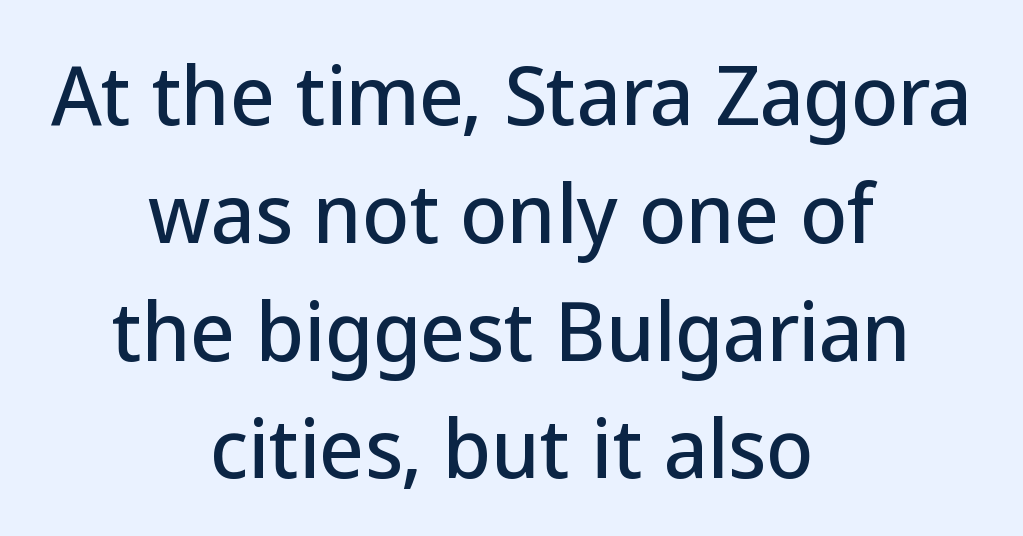
The image shows 77 px sans-serif type, upright; set centered, normal line spacing (1.53x), normal letter spacing, not underlined; low stroke contrast and a medium x-height.
